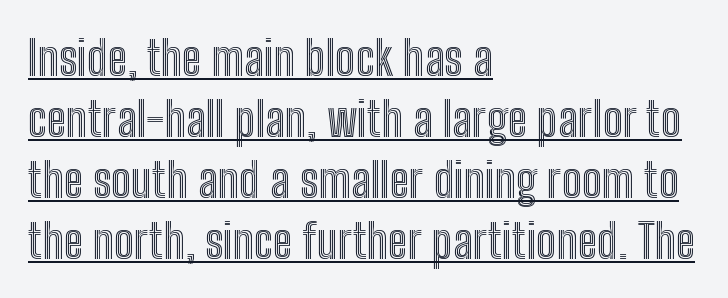
The image shows 48 px condensed type, upright; set left-aligned, normal line spacing (1.27x), normal letter spacing, underlined; a medium x-height.
